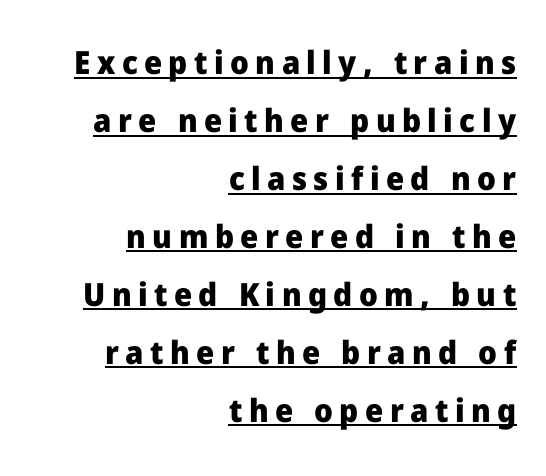
Strong, thick strokes mark this as bold type. Is this a fixed-width face? No — the glyphs have proportional, varying widths. The rendering inserts visible extra space after every character. The designer went with a sans here, leaving each stem footless. Quick note: not italic, upright.
